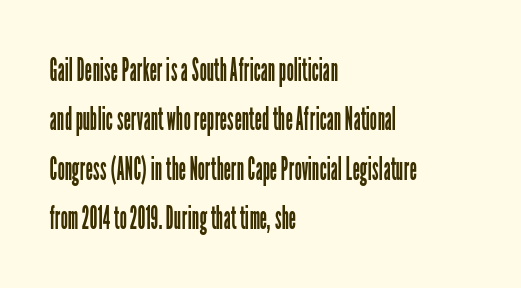
Q: Is the text bold? A: No.
Q: Is the text italic (slanted)? A: No, it is upright.
Q: Is the typeface a serif or a sans-serif typeface? A: Sans-serif.
Q: Is the text underlined? A: No.
Q: How is the paragraph aligned? A: Left-aligned.
Q: Is the spacing between letters normal or unusually wide? A: Normal.
Q: Is the spacing between lines tight, normal or loose? A: Normal.
Q: Width (condensed, normal, or wide)? A: Condensed.
Q: Stroke contrast? A: Low.
Q: x-height? A: Medium.
Q: Monospaced? A: No.
